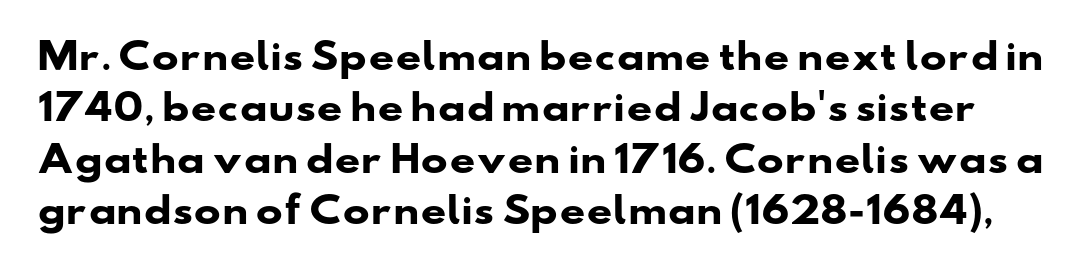
Q: Is the text bold? A: Yes.
Q: Is the typeface a serif or a sans-serif typeface? A: Sans-serif.
Q: Is the text underlined? A: No.
Q: Is the spacing between letters normal or unusually wide? A: Normal.
Q: Is the spacing between lines tight, normal or loose? A: Normal.
Q: Width (condensed, normal, or wide)? A: Wide.
Q: Stroke contrast? A: Low.
Q: x-height? A: Small.
Q: Monospaced? A: No.
